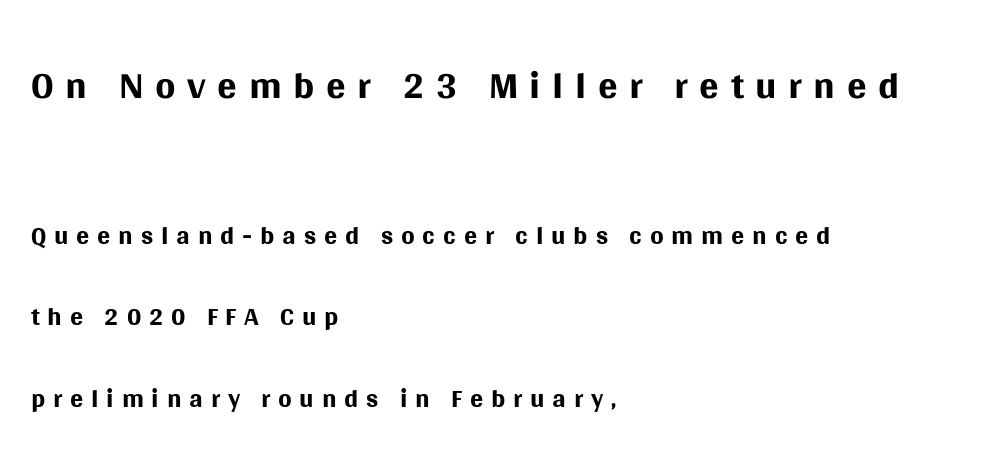
Q: Is the text bold? A: No.
Q: Is the text italic (slanted)? A: No, it is upright.
Q: Is the typeface a serif or a sans-serif typeface? A: Sans-serif.
Q: Is the text underlined? A: No.
Q: How is the paragraph aligned? A: Left-aligned.
Q: Is the spacing between letters normal or unusually wide? A: Unusually wide.
Q: Is the spacing between lines tight, normal or loose? A: Loose.
Q: Which block of text is set in a larger size, the first (top) or the second (bottom)? A: The first (top) one.
Q: Width (condensed, normal, or wide)? A: Normal.
Q: Stroke contrast? A: Medium.
Q: x-height? A: Large.
Q: Monospaced? A: No.
